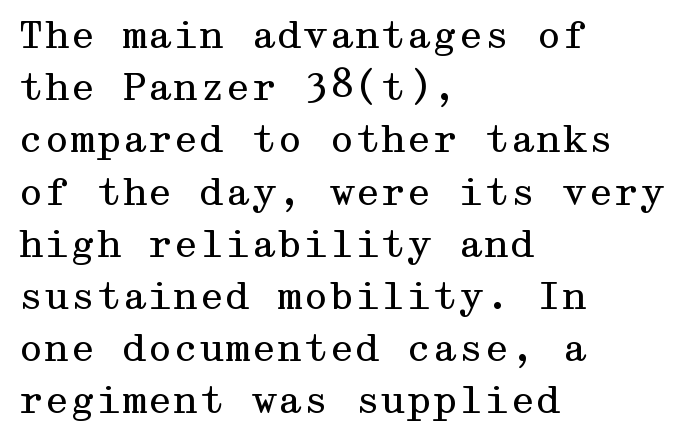
Check under the words: just untouched page. Posture: vertical. Are there feet on the stems? There are — it's a serif. The letters sit at their default tracking, neither squeezed nor spread. Horizontally, the lines are justified to the leading edge only.
